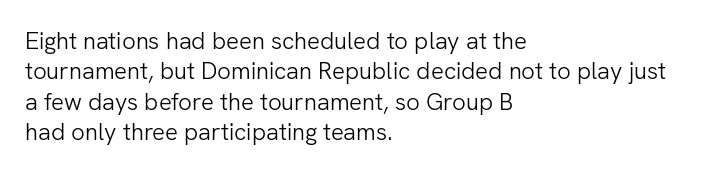
The type sits square on the baseline with zero lean. Only glyphs here, with clear space below each row. This sample is left-justified, so line endings fall wherever the words run out. Nothing unusual about the tracking: characters are spaced as the font intends. No extra ink here — the face is not bold.
